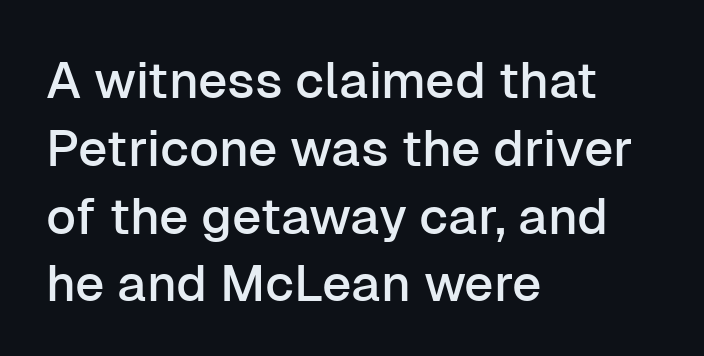
Q: Is the text italic (slanted)? A: No, it is upright.
Q: Is the typeface a serif or a sans-serif typeface? A: Sans-serif.
Q: Is the text underlined? A: No.
Q: How is the paragraph aligned? A: Left-aligned.
Q: Is the spacing between letters normal or unusually wide? A: Normal.
Q: Is the spacing between lines tight, normal or loose? A: Normal.
Q: Width (condensed, normal, or wide)? A: Normal.
Q: Stroke contrast? A: Low.
Q: x-height? A: Medium.
Q: Monospaced? A: No.
